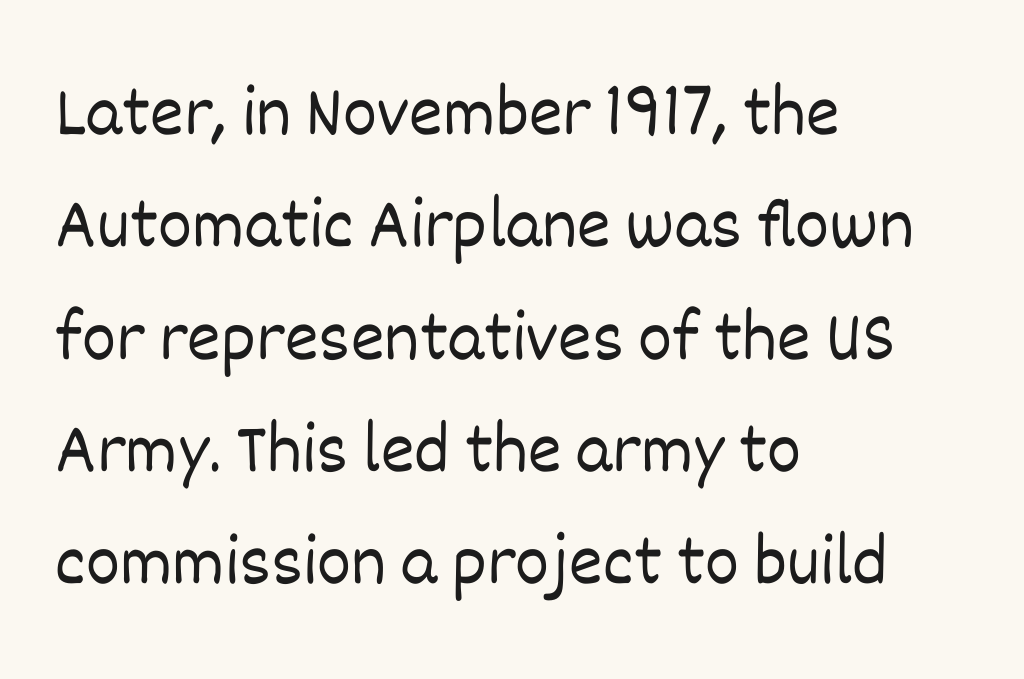
The image shows 72 px light type, upright; set left-aligned, normal line spacing (1.56x), normal letter spacing, not underlined; low stroke contrast and a large x-height.
